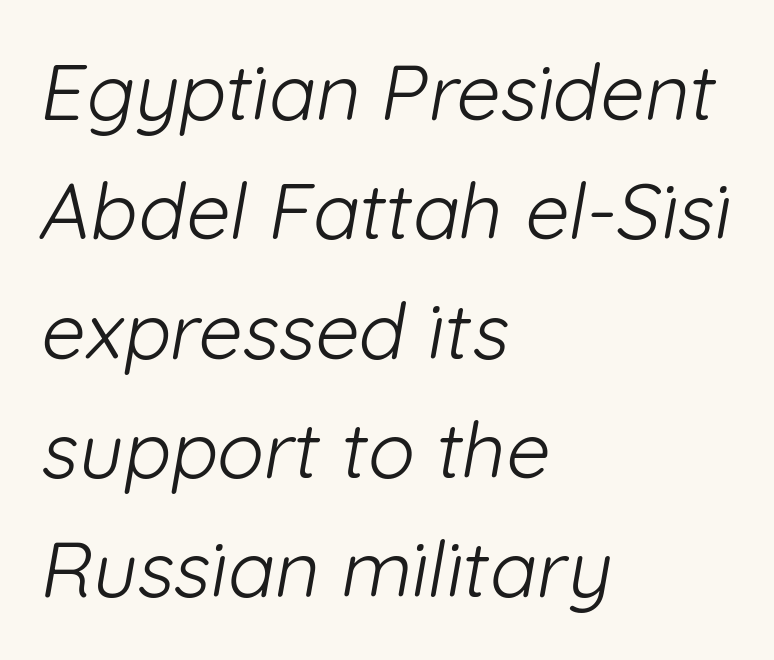
Q: Is the text bold? A: No.
Q: Is the typeface a serif or a sans-serif typeface? A: Sans-serif.
Q: Is the text underlined? A: No.
Q: How is the paragraph aligned? A: Left-aligned.
Q: Is the spacing between letters normal or unusually wide? A: Normal.
Q: Is the spacing between lines tight, normal or loose? A: Normal.
Q: Width (condensed, normal, or wide)? A: Normal.
Q: Stroke contrast? A: Low.
Q: x-height? A: Medium.
Q: Monospaced? A: No.
